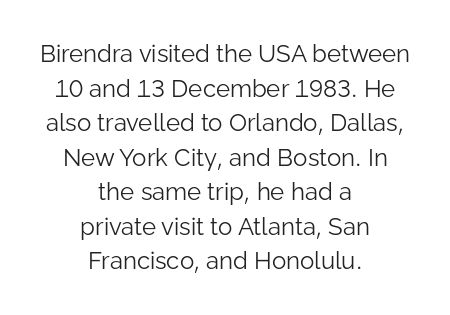
The image shows 24 px text type, upright; set centered, normal line spacing (1.44x), normal letter spacing, not underlined.
